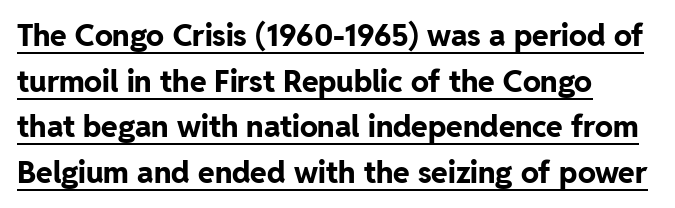
Q: Is the text bold? A: Yes.
Q: Is the text italic (slanted)? A: No, it is upright.
Q: Is the typeface a serif or a sans-serif typeface? A: Sans-serif.
Q: Is the text underlined? A: Yes.
Q: How is the paragraph aligned? A: Left-aligned.
Q: Is the spacing between letters normal or unusually wide? A: Normal.
Q: Is the spacing between lines tight, normal or loose? A: Normal.
Q: Width (condensed, normal, or wide)? A: Normal.
Q: Stroke contrast? A: Low.
Q: x-height? A: Medium.
Q: Monospaced? A: No.
